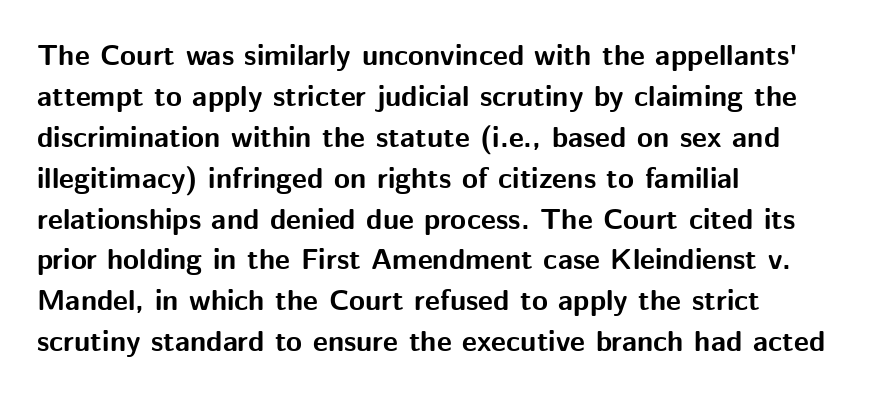
The image shows 29 px bold sans-serif type, upright; set left-aligned, normal line spacing (1.41x), normal letter spacing, not underlined; medium stroke contrast and a medium x-height.
